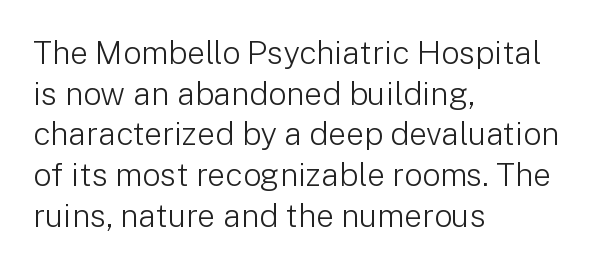
Visually the block forms a straight wall on the left and a jagged coastline on the right. Italic: no, the glyphs are upright roman. Descenders are the only things crossing below the line. Students, observe: this is what conventionally led text looks like. Check where the strokes stop: nothing finishes them off — pure sans. Vertical stems look standard width or narrower in stroke.
